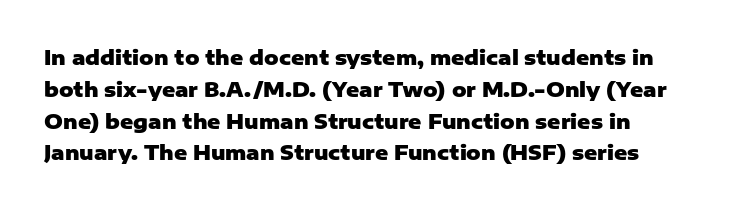
{"italic": "no", "bold": "yes", "underline": "no", "line_spacing": "normal", "line_spacing_ratio": 1.59, "letter_spacing": "normal", "letter_spacing_em": 0.0, "glyph_px": 20}
